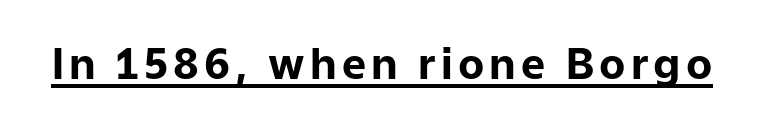
Q: Is the text bold? A: Yes.
Q: Is the text italic (slanted)? A: No, it is upright.
Q: Is the typeface a serif or a sans-serif typeface? A: Sans-serif.
Q: Is the text underlined? A: Yes.
Q: Width (condensed, normal, or wide)? A: Normal.
Q: Stroke contrast? A: Low.
Q: x-height? A: Medium.
Q: Monospaced? A: No.
